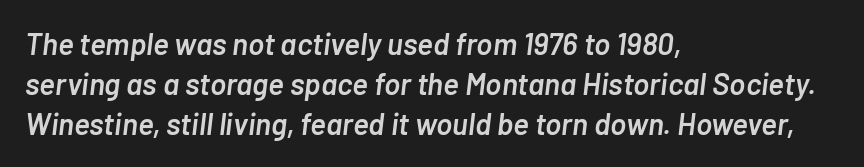
Reading down the column, the eye jumps a familiar distance to each next line. The strip under each line holds only bare page. The face used here is proportionally spaced, like ordinary book or web type. These lines stack with their left ends in a neat column. The rendering keeps characters at their native spacing.
